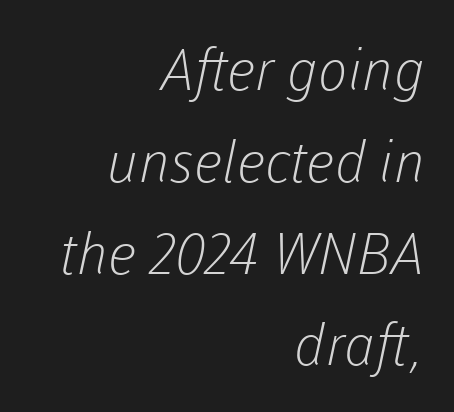
What kind of face is this? One without serifs — a sans. Students, note that the glyphs here touch the page at normal intervals. Caption: multi-line text, flush right, ragged left. The typesetting does not lean heavy: it is not bold.
